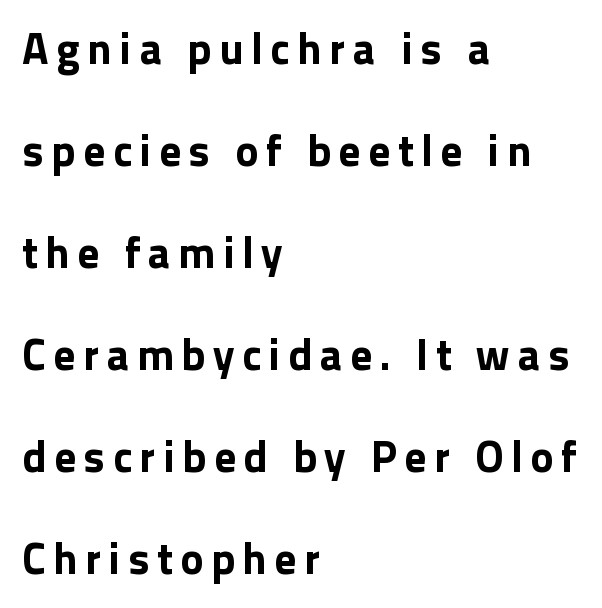
Visually the block forms a straight wall on the left and a jagged coastline on the right. Bare-footed words on every line. Does the leading feel generous? Absolutely, it's lavish. I'd call this a sans setting — the letters go barefoot. Tall strokes in this sample are plumb rather than angled.
